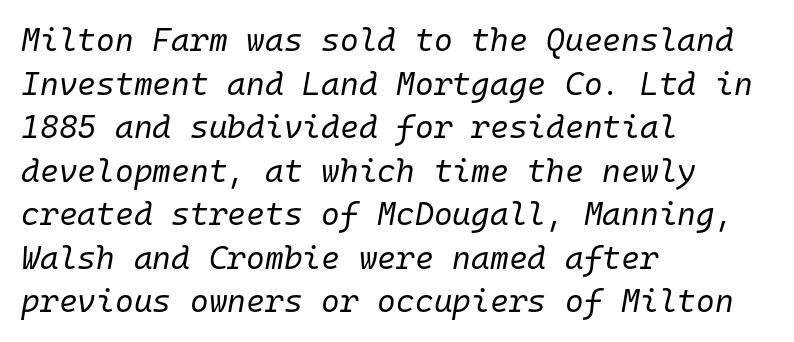
Q: Is the text bold? A: No.
Q: Is the text italic (slanted)? A: Yes, it leans right by about 10 degrees.
Q: Is the text underlined? A: No.
Q: How is the paragraph aligned? A: Left-aligned.
Q: Is the spacing between letters normal or unusually wide? A: Normal.
Q: Is the spacing between lines tight, normal or loose? A: Normal.
Q: Width (condensed, normal, or wide)? A: Normal.
Q: Stroke contrast? A: Low.
Q: x-height? A: Medium.
Q: Monospaced? A: Yes.
